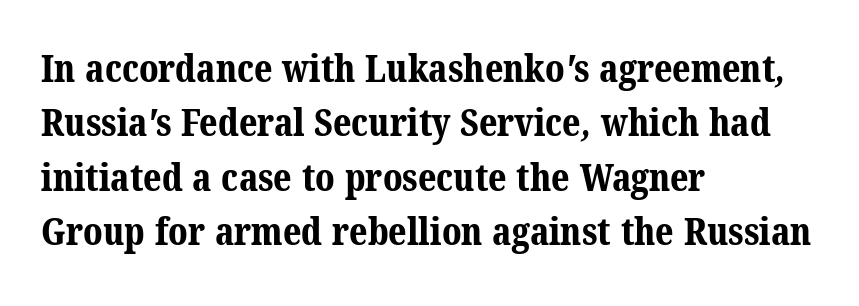
{"serif": "yes", "bold": "yes", "weight": "bold", "width": "normal", "stroke_contrast": "medium", "x_height": "medium", "monospaced": "no", "underline": "no", "align": "left", "line_spacing": "normal", "line_spacing_ratio": 1.43, "letter_spacing": "normal", "letter_spacing_em": 0.0, "glyph_px": 38}
